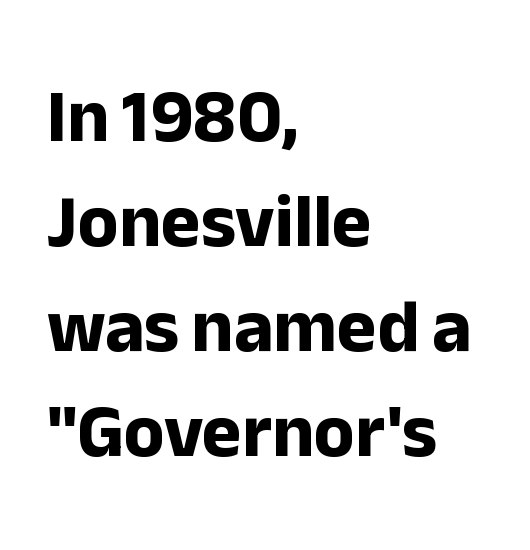
The image shows 75 px bold sans-serif type, upright; set left-aligned, normal line spacing (1.4x), normal letter spacing, not underlined; low stroke contrast and a medium x-height.
